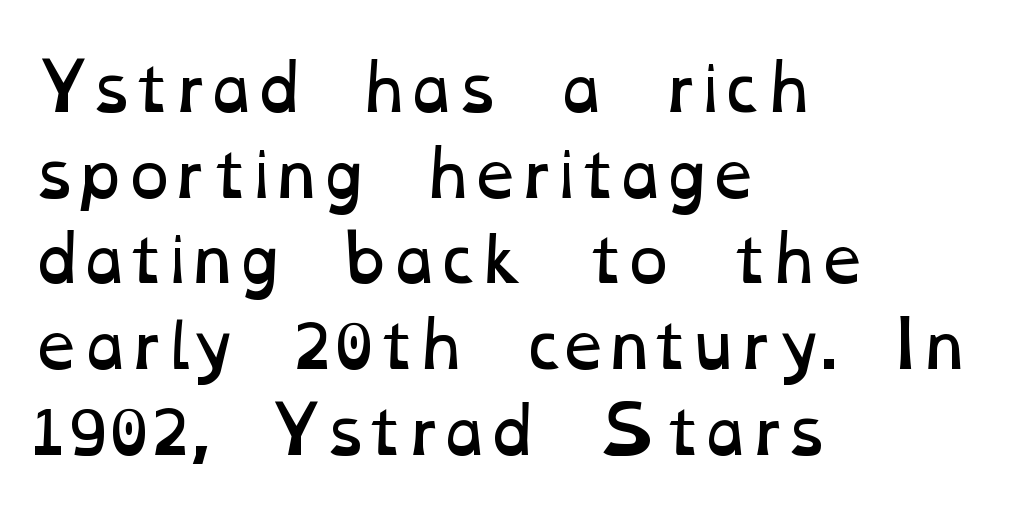
The image shows 63 px regular-weight, wide type; set left-aligned, normal line spacing (1.36x), normal letter spacing, not underlined; low stroke contrast and a medium x-height.
